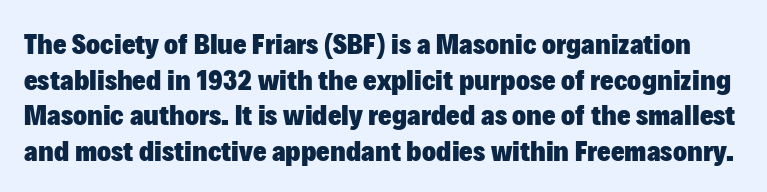
{"serif": "no", "italic": "no", "bold": "yes", "weight": "heavy", "width": "normal", "stroke_contrast": "low", "x_height": "medium", "monospaced": "no", "underline": "no", "line_spacing_ratio": 1.23, "letter_spacing": "normal", "letter_spacing_em": 0.0, "glyph_px": 29}
